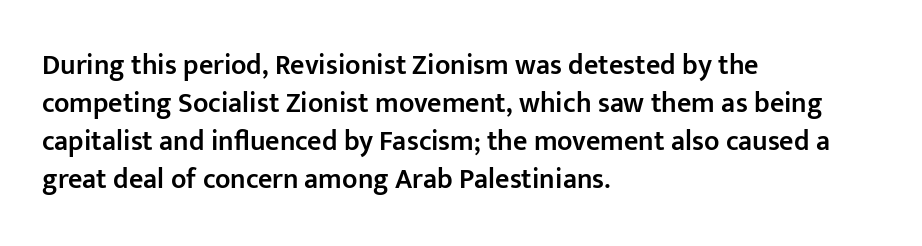
Alignment: flush left. The zone under the glyphs is completely vacant. Stroke terminals: plain, sans-serif. Firm but not heavy-handed strokes: this text is semibold. This is roman type, the default non-slanted kind.
